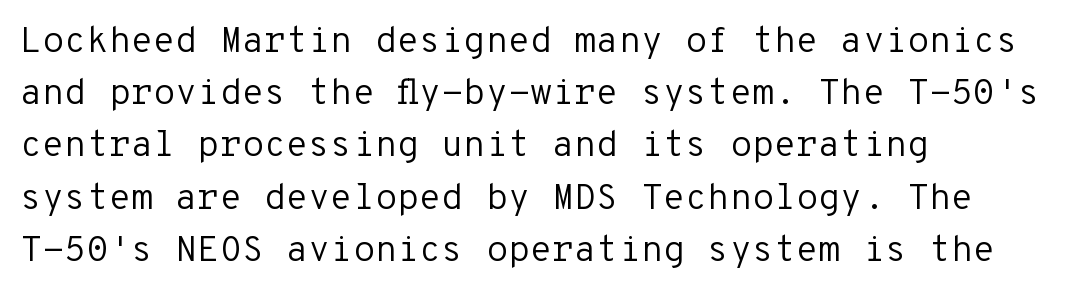
Q: Is the text bold? A: No.
Q: Is the text italic (slanted)? A: No, it is upright.
Q: Is the typeface a serif or a sans-serif typeface? A: Sans-serif.
Q: Is the text underlined? A: No.
Q: How is the paragraph aligned? A: Left-aligned.
Q: Is the spacing between letters normal or unusually wide? A: Normal.
Q: Is the spacing between lines tight, normal or loose? A: Normal.
Q: Width (condensed, normal, or wide)? A: Normal.
Q: Stroke contrast? A: Low.
Q: x-height? A: Medium.
Q: Monospaced? A: Yes.
